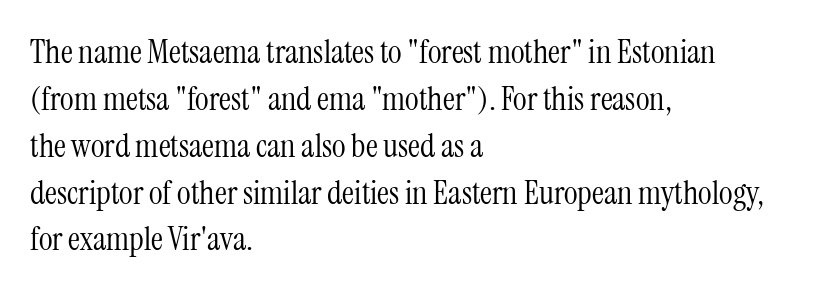
{"serif": "yes", "italic": "no", "bold": "no", "weight": "light", "width": "condensed", "stroke_contrast": "medium", "x_height": "medium", "monospaced": "no", "underline": "no", "align": "left", "line_spacing": "normal", "line_spacing_ratio": 1.42, "letter_spacing": "normal", "letter_spacing_em": 0.0, "glyph_px": 33}
